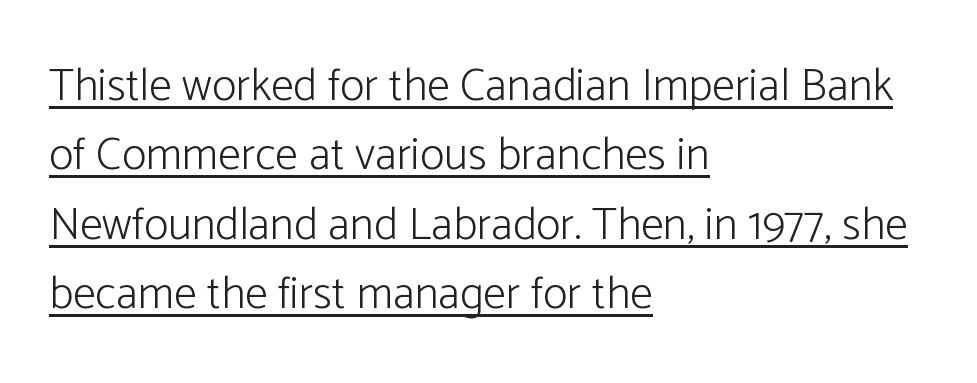
The image shows 46 px light sans-serif type, upright; set left-aligned, normal line spacing (1.51x), normal letter spacing, underlined; low stroke contrast and a medium x-height.
